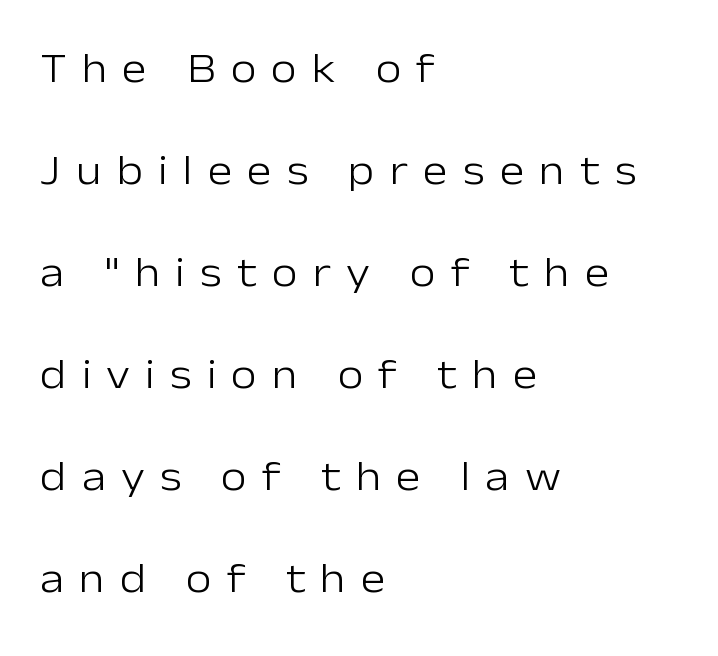
The image shows 42 px light sans-serif type, upright; set left-aligned, loose line spacing (2.43x), unusually wide letter spacing (+0.36 em), not underlined; low stroke contrast and a medium x-height.
